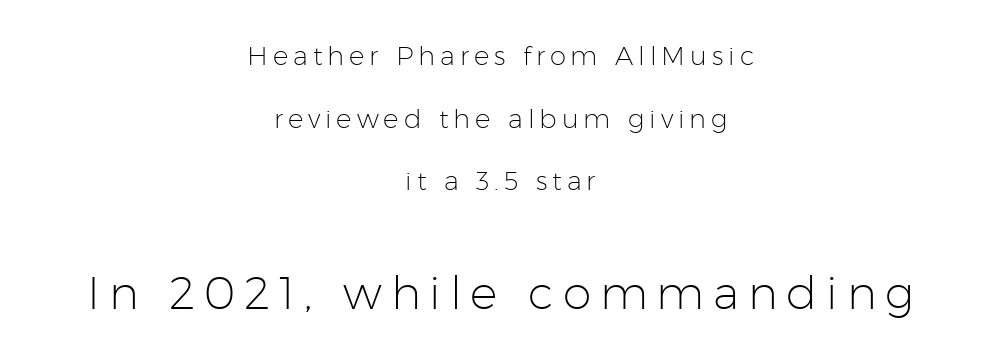
Varying glyph widths throughout — classic text-font behaviour. Nothing heavy about these letters — not bold at all. The passage shown is typeset with a sans-serif family. The designer dialed line spacing up above the default.
